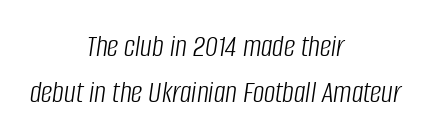
Q: Is the text bold? A: No.
Q: Is the text italic (slanted)? A: Yes, it leans right by about 8 degrees.
Q: Is the text underlined? A: No.
Q: How is the paragraph aligned? A: Centered.
Q: Is the spacing between letters normal or unusually wide? A: Normal.
Q: Is the spacing between lines tight, normal or loose? A: Normal.
Q: Width (condensed, normal, or wide)? A: Condensed.
Q: Stroke contrast? A: Low.
Q: x-height? A: Large.
Q: Monospaced? A: No.
